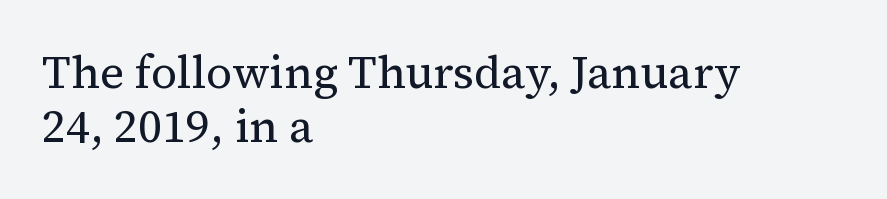
Q: Is the text bold? A: No.
Q: Is the text italic (slanted)? A: No, it is upright.
Q: Is the typeface a serif or a sans-serif typeface? A: Serif.
Q: Is the text underlined? A: No.
Q: How is the paragraph aligned? A: Left-aligned.
Q: Is the spacing between letters normal or unusually wide? A: Normal.
Q: Width (condensed, normal, or wide)? A: Normal.
Q: Stroke contrast? A: Medium.
Q: x-height? A: Medium.
Q: Monospaced? A: No.
